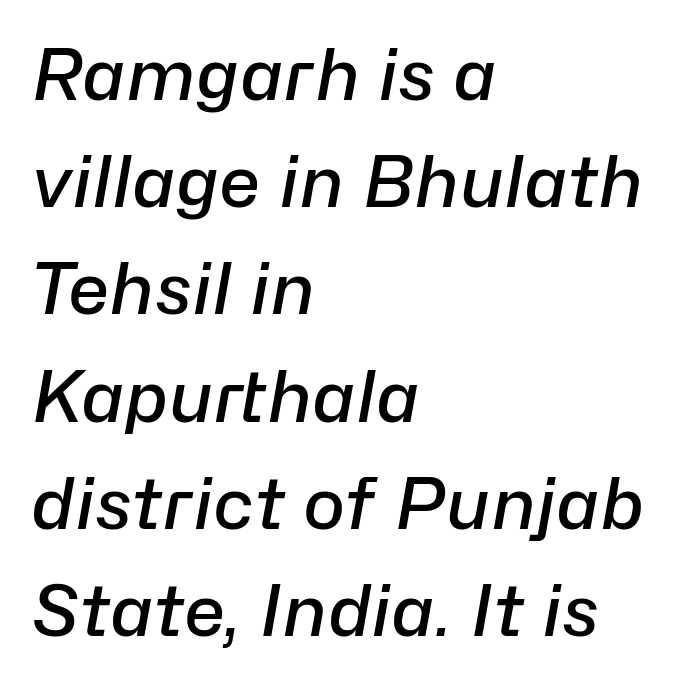
The image shows 71 px semibold type, italic (leaning right); set left-aligned, normal line spacing (1.51x), normal letter spacing, not underlined; low stroke contrast and a medium x-height.
